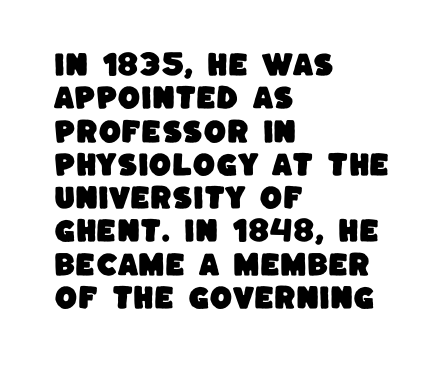
The image shows 26 px text type; set left-aligned, normal line spacing (1.28x), normal letter spacing, not underlined.
